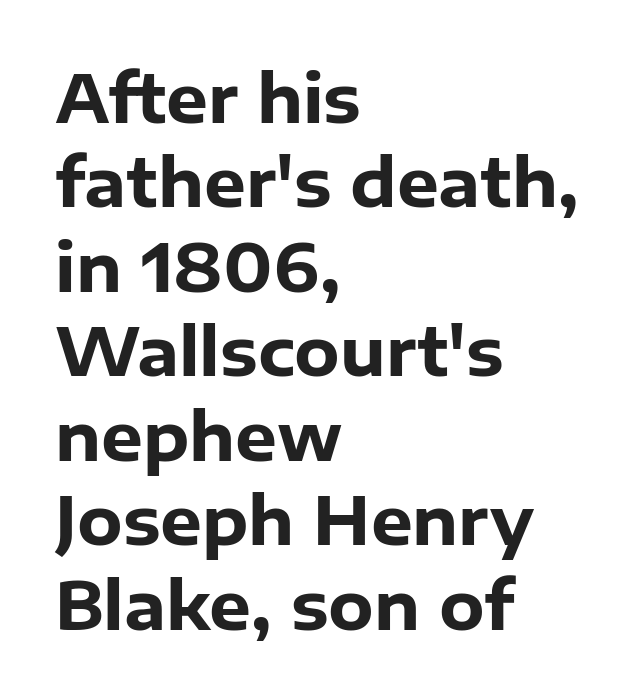
{"serif": "no", "italic": "no", "bold": "yes", "weight": "heavy", "width": "normal", "stroke_contrast": "low", "x_height": "medium", "monospaced": "no", "underline": "no", "align": "left", "line_spacing": "normal", "line_spacing_ratio": 1.28, "letter_spacing": "normal", "letter_spacing_em": 0.0, "glyph_px": 66}
